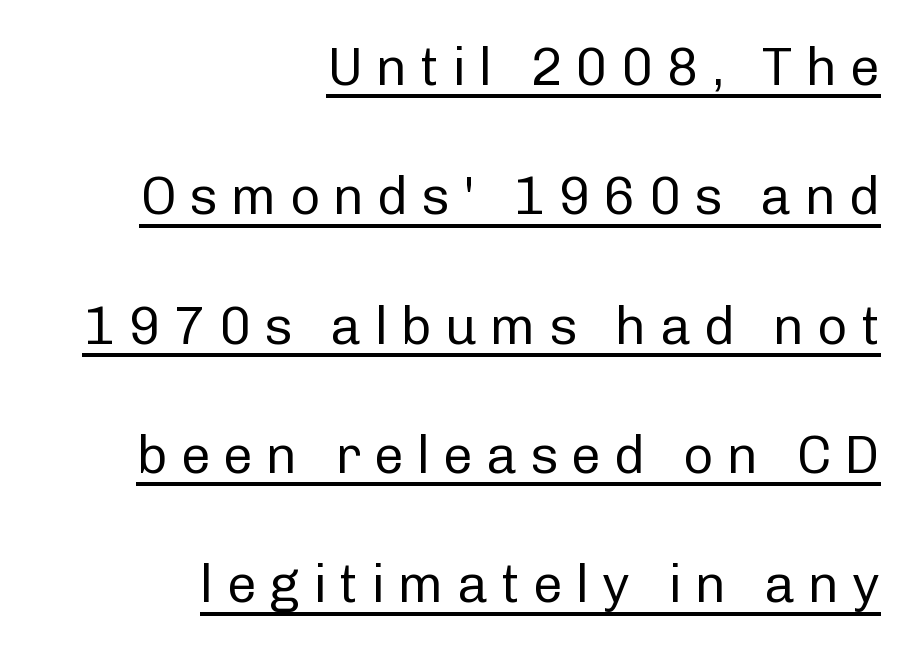
{"serif": "no", "italic": "no", "bold": "no", "weight": "regular", "width": "normal", "stroke_contrast": "low", "x_height": "medium", "monospaced": "no", "underline": "yes", "align": "right", "line_spacing": "loose", "line_spacing_ratio": 2.44, "letter_spacing": "wide", "letter_spacing_em": 0.24, "glyph_px": 53}
